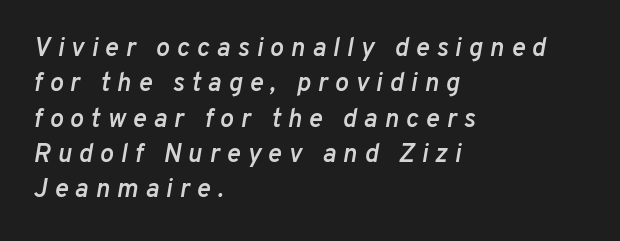
Descenders are the only things crossing below the line. In terms of posture, this sample is oblique. A bit beefed up — I'd call it semibold rather than bold. All the whitespace from short lines collects on the right. These lines sit exactly where default settings would place them.
